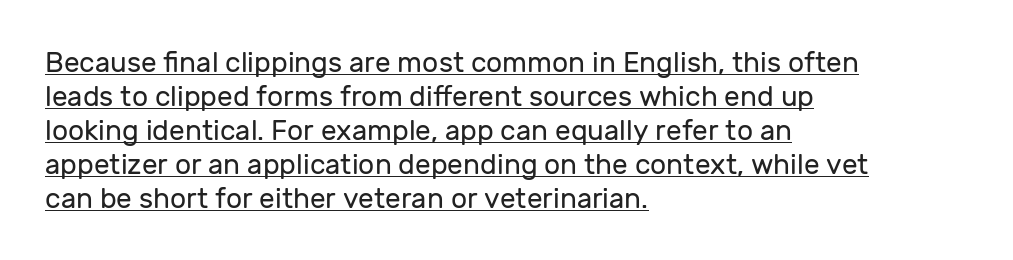
Q: Is the text bold? A: No.
Q: Is the text italic (slanted)? A: No, it is upright.
Q: Is the typeface a serif or a sans-serif typeface? A: Sans-serif.
Q: Is the text underlined? A: Yes.
Q: How is the paragraph aligned? A: Left-aligned.
Q: Is the spacing between letters normal or unusually wide? A: Normal.
Q: Width (condensed, normal, or wide)? A: Normal.
Q: Stroke contrast? A: Low.
Q: x-height? A: Medium.
Q: Monospaced? A: No.
